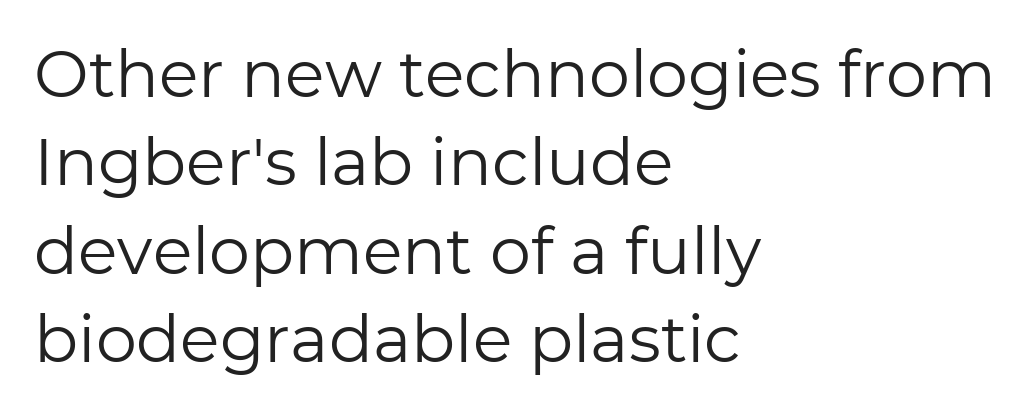
This sample uses an upright cut, with every glyph sitting square on the baseline. How are the letters spaced? Ordinarily, with no added tracking. The rows are spaced the way most documents space them. Layout note: lines flush left. The letters advance in unequal steps, a hallmark of proportional type. I'd call this a sans setting — the letters go barefoot.
